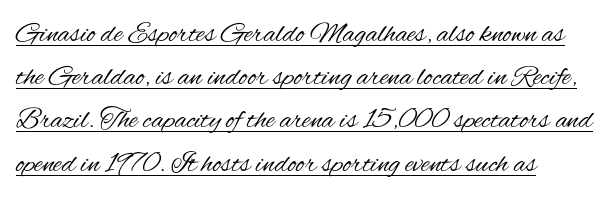
The image shows 29 px regular-weight, condensed sans-serif type; set left-aligned, normal line spacing (1.49x), normal letter spacing, underlined; medium stroke contrast and a small x-height.
